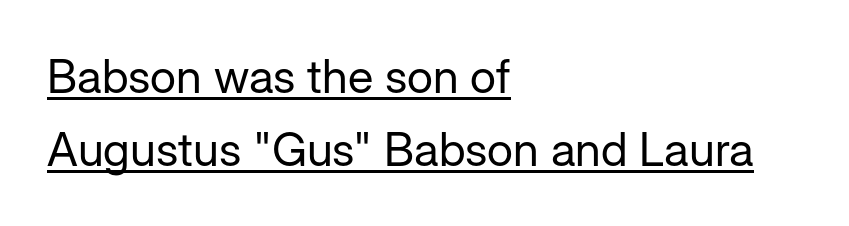
The image shows 47 px regular-weight sans-serif type, upright; set left-aligned, normal line spacing (1.56x), normal letter spacing, underlined; low stroke contrast and a medium x-height.
